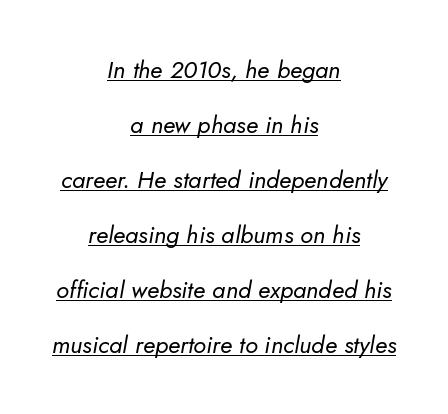
{"italic": "yes", "lean": "right", "slant_degrees": 5, "bold": "no", "underline": "yes", "align": "center", "line_spacing": "loose", "line_spacing_ratio": 2.29, "letter_spacing": "normal", "letter_spacing_em": 0.0, "glyph_px": 24}
